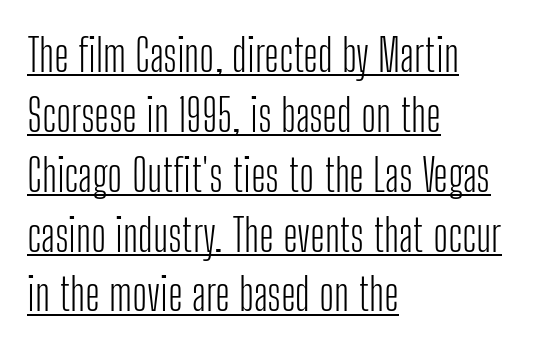
The image shows 45 px light, condensed sans-serif type, upright; set left-aligned, normal line spacing (1.33x), normal letter spacing, underlined; low stroke contrast and a medium x-height.
